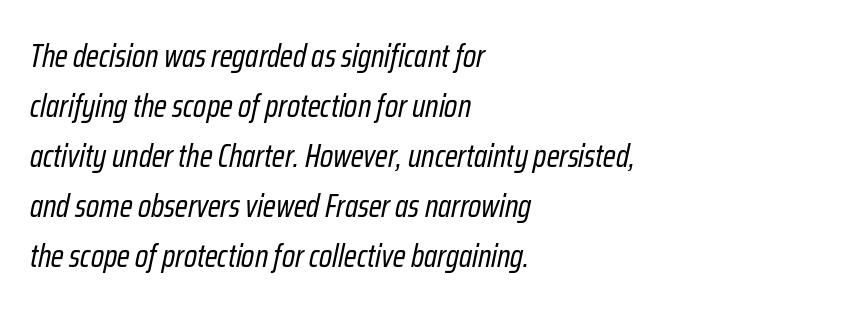
Q: Is the text bold? A: No.
Q: Is the text italic (slanted)? A: Yes, it leans right by about 12 degrees.
Q: Is the text underlined? A: No.
Q: How is the paragraph aligned? A: Left-aligned.
Q: Is the spacing between letters normal or unusually wide? A: Normal.
Q: Is the spacing between lines tight, normal or loose? A: Normal.
Q: Width (condensed, normal, or wide)? A: Condensed.
Q: Stroke contrast? A: Low.
Q: x-height? A: Medium.
Q: Monospaced? A: No.
